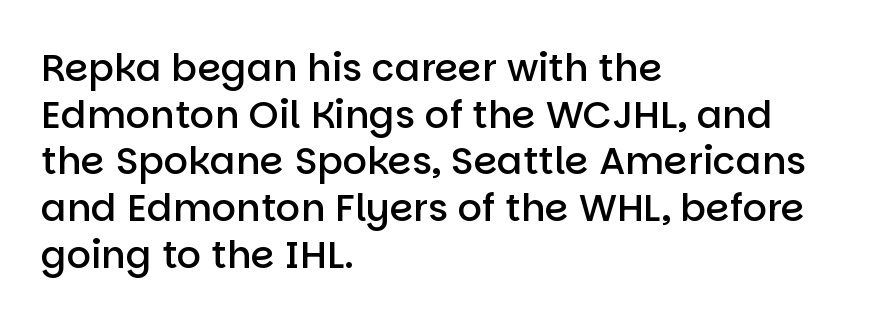
The image shows 38 px semibold sans-serif type, upright; set left-aligned, line spacing 1.23x, normal letter spacing, not underlined; low stroke contrast and a large x-height.
